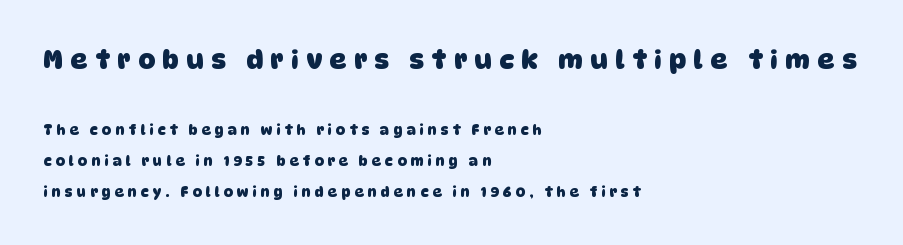
{"bold": "yes", "underline": "no", "align": "left", "line_spacing": "loose", "line_spacing_ratio": 2.21, "letter_spacing": "wide", "letter_spacing_em": 0.3, "larger_block": "first", "size_ratio": 1.86, "glyph_px": 26}
